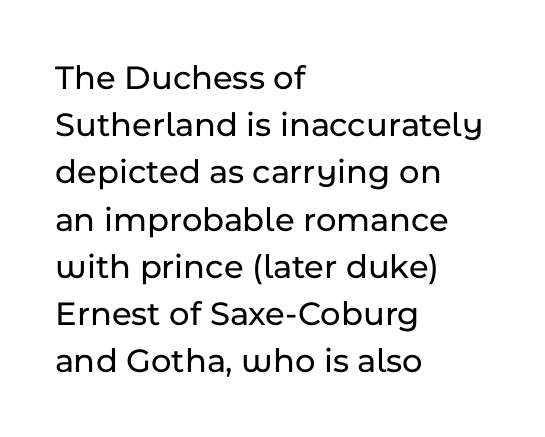
Q: Is the text italic (slanted)? A: No, it is upright.
Q: Is the typeface a serif or a sans-serif typeface? A: Sans-serif.
Q: Is the text underlined? A: No.
Q: How is the paragraph aligned? A: Left-aligned.
Q: Is the spacing between letters normal or unusually wide? A: Normal.
Q: Is the spacing between lines tight, normal or loose? A: Normal.
Q: Width (condensed, normal, or wide)? A: Normal.
Q: Stroke contrast? A: Low.
Q: x-height? A: Medium.
Q: Monospaced? A: No.
